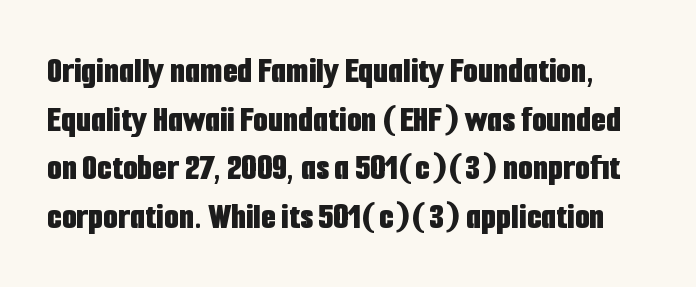
Q: Is the text bold? A: Yes.
Q: Is the text italic (slanted)? A: No, it is upright.
Q: Is the typeface a serif or a sans-serif typeface? A: Sans-serif.
Q: Is the text underlined? A: No.
Q: Is the spacing between letters normal or unusually wide? A: Normal.
Q: Is the spacing between lines tight, normal or loose? A: Normal.
Q: Width (condensed, normal, or wide)? A: Condensed.
Q: Stroke contrast? A: Low.
Q: x-height? A: Medium.
Q: Monospaced? A: No.
